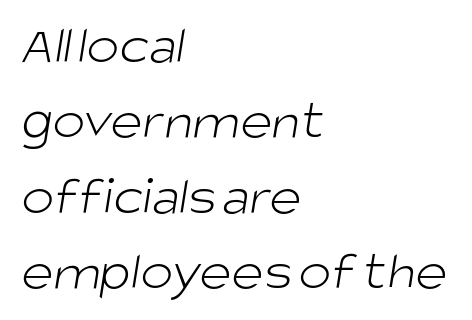
Q: Is the text bold? A: No.
Q: Is the typeface a serif or a sans-serif typeface? A: Sans-serif.
Q: Is the text underlined? A: No.
Q: How is the paragraph aligned? A: Left-aligned.
Q: Is the spacing between letters normal or unusually wide? A: Normal.
Q: Is the spacing between lines tight, normal or loose? A: Normal.
Q: Width (condensed, normal, or wide)? A: Normal.
Q: Stroke contrast? A: Low.
Q: x-height? A: Large.
Q: Monospaced? A: No.
